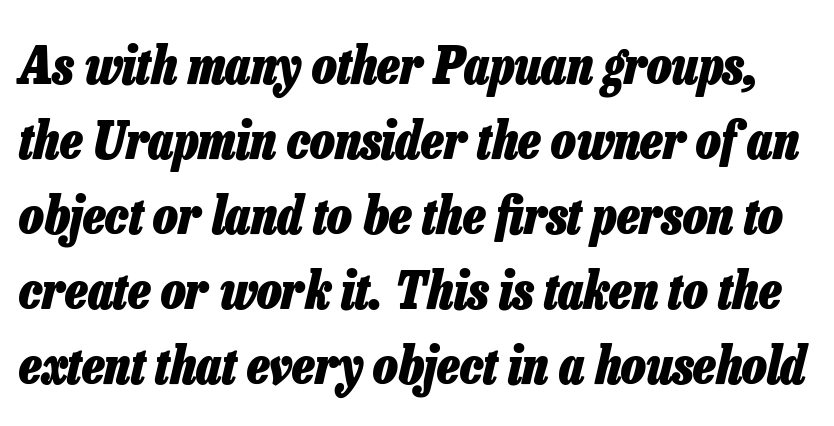
Q: Is the text bold? A: Yes.
Q: Is the text italic (slanted)? A: Yes, it leans right by about 13 degrees.
Q: Is the text underlined? A: No.
Q: Is the spacing between letters normal or unusually wide? A: Normal.
Q: Is the spacing between lines tight, normal or loose? A: Normal.
Q: Width (condensed, normal, or wide)? A: Condensed.
Q: Stroke contrast? A: Low.
Q: x-height? A: Medium.
Q: Monospaced? A: No.
